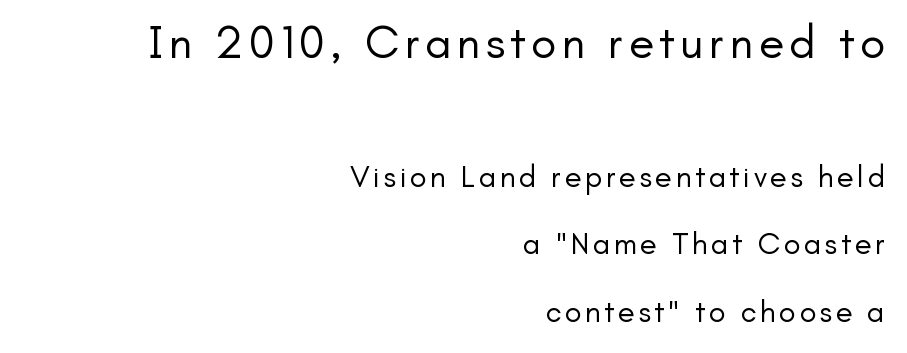
Q: Is the text bold? A: No.
Q: Is the text italic (slanted)? A: No, it is upright.
Q: Is the typeface a serif or a sans-serif typeface? A: Sans-serif.
Q: Is the text underlined? A: No.
Q: How is the paragraph aligned? A: Right-aligned.
Q: Is the spacing between lines tight, normal or loose? A: Loose.
Q: Which block of text is set in a larger size, the first (top) or the second (bottom)? A: The first (top) one.
Q: Width (condensed, normal, or wide)? A: Normal.
Q: Stroke contrast? A: Low.
Q: x-height? A: Small.
Q: Monospaced? A: No.
